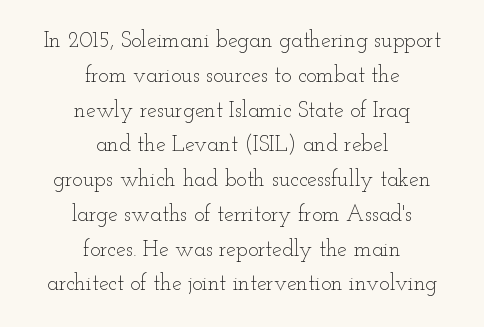
{"italic": "no", "bold": "no", "underline": "no", "align": "center", "line_spacing": "normal", "line_spacing_ratio": 1.58, "letter_spacing": "normal", "letter_spacing_em": 0.0, "glyph_px": 22}
